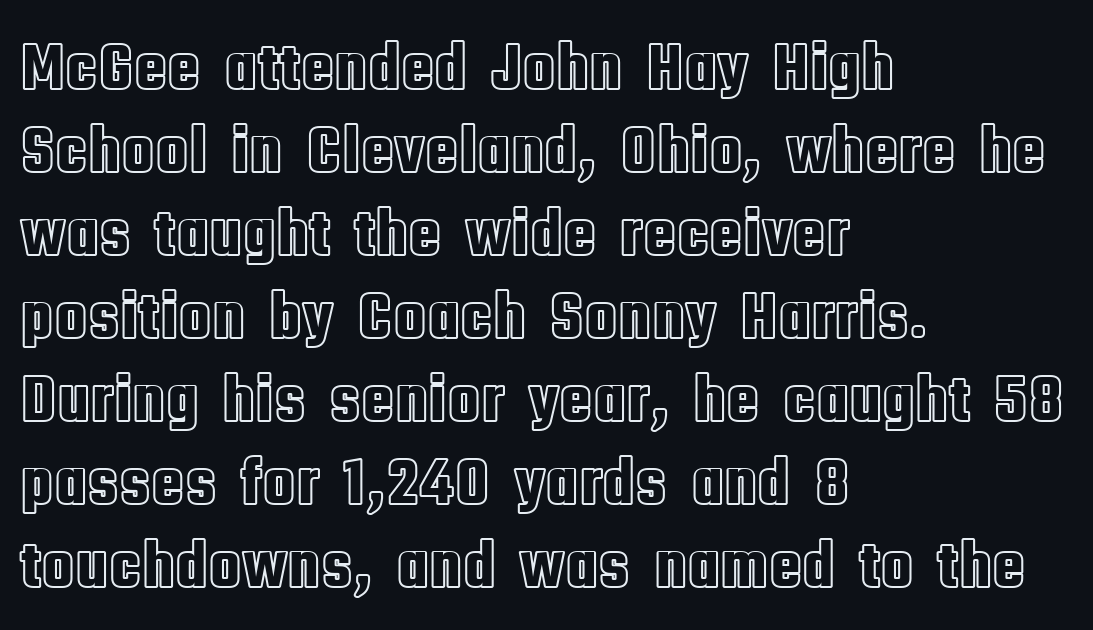
{"italic": "no", "width": "condensed", "x_height": "large", "monospaced": "no", "underline": "no", "align": "left", "line_spacing_ratio": 1.22, "letter_spacing": "normal", "letter_spacing_em": 0.0, "glyph_px": 68}
